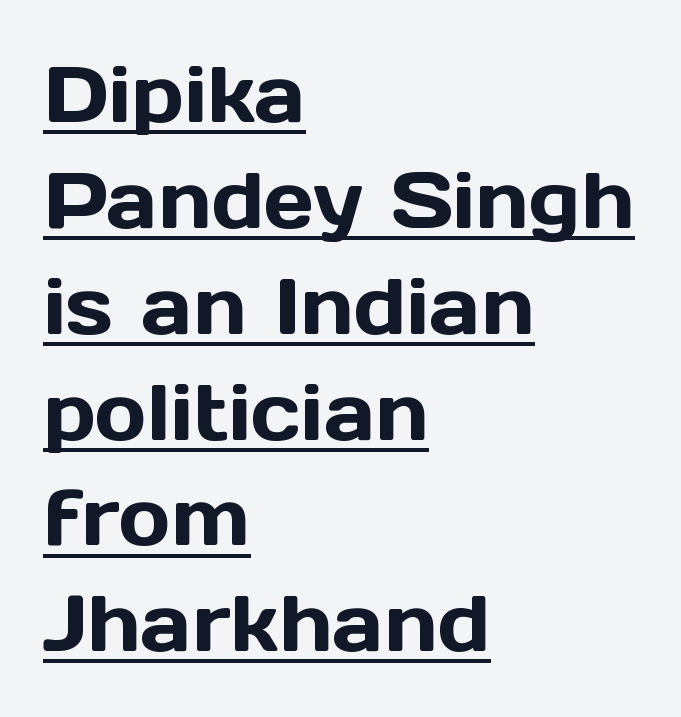
{"serif": "no", "italic": "no", "width": "normal", "x_height": "medium", "monospaced": "no", "underline": "yes", "align": "left", "line_spacing": "normal", "line_spacing_ratio": 1.34, "letter_spacing": "normal", "letter_spacing_em": 0.0, "glyph_px": 79}
